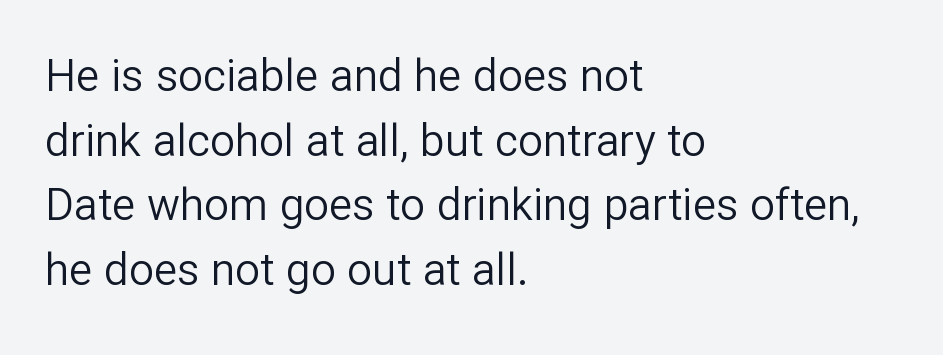
{"serif": "no", "italic": "no", "bold": "no", "weight": "regular", "width": "normal", "stroke_contrast": "low", "x_height": "medium", "monospaced": "no", "underline": "no", "align": "left", "line_spacing": "normal", "line_spacing_ratio": 1.47, "letter_spacing": "normal", "letter_spacing_em": 0.0, "glyph_px": 44}
